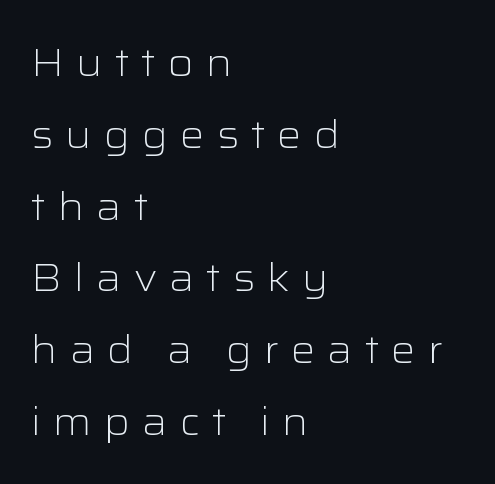
The image shows 39 px light, wide sans-serif type, upright; set left-aligned, line spacing 1.84x, unusually wide letter spacing (+0.3 em), not underlined; low stroke contrast and a medium x-height.
